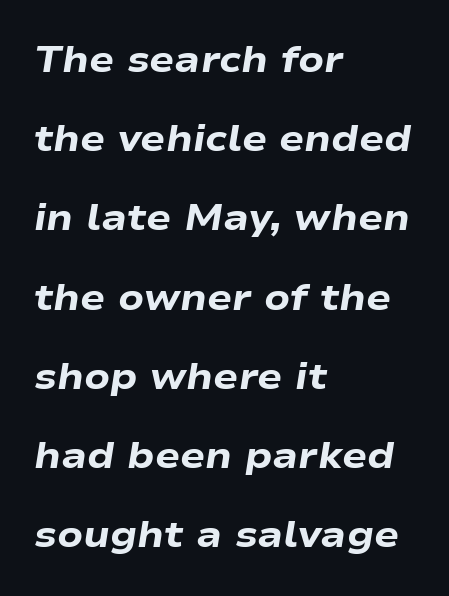
Q: Is the text bold? A: Yes.
Q: Is the text italic (slanted)? A: Yes, it leans right by about 9 degrees.
Q: Is the text underlined? A: No.
Q: How is the paragraph aligned? A: Left-aligned.
Q: Is the spacing between letters normal or unusually wide? A: Normal.
Q: Is the spacing between lines tight, normal or loose? A: Loose.
Q: Width (condensed, normal, or wide)? A: Wide.
Q: Stroke contrast? A: Low.
Q: x-height? A: Medium.
Q: Monospaced? A: No.
